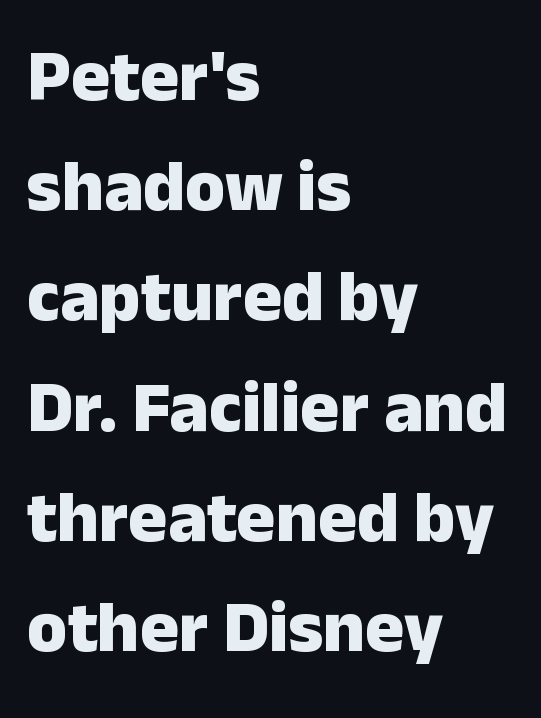
{"serif": "no", "italic": "no", "bold": "yes", "weight": "heavy", "width": "normal", "stroke_contrast": "low", "x_height": "medium", "monospaced": "no", "underline": "no", "align": "left", "line_spacing": "normal", "line_spacing_ratio": 1.51, "letter_spacing": "normal", "letter_spacing_em": 0.0, "glyph_px": 73}
